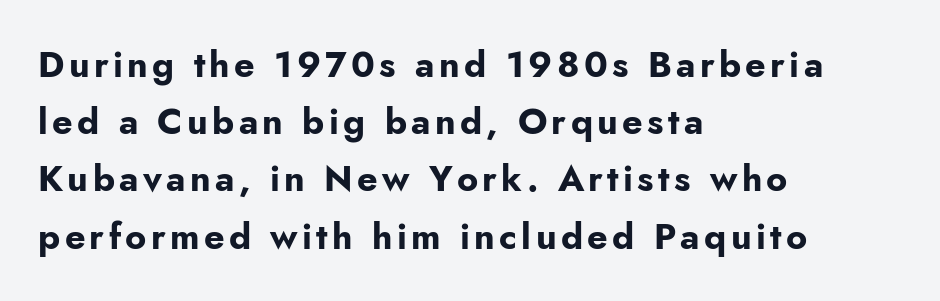
{"serif": "no", "italic": "no", "bold": "yes", "weight": "bold", "width": "normal", "stroke_contrast": "low", "x_height": "small", "monospaced": "no", "underline": "no", "align": "left", "line_spacing": "normal", "line_spacing_ratio": 1.59, "glyph_px": 36}
